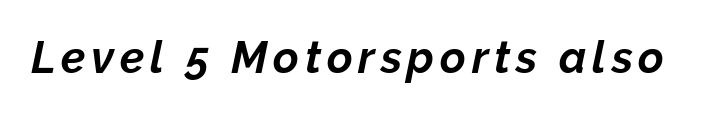
Q: Is the text bold? A: Yes.
Q: Is the text italic (slanted)? A: Yes, it leans right by about 12 degrees.
Q: Is the text underlined? A: No.
Q: Width (condensed, normal, or wide)? A: Normal.
Q: Stroke contrast? A: Low.
Q: x-height? A: Medium.
Q: Monospaced? A: No.
